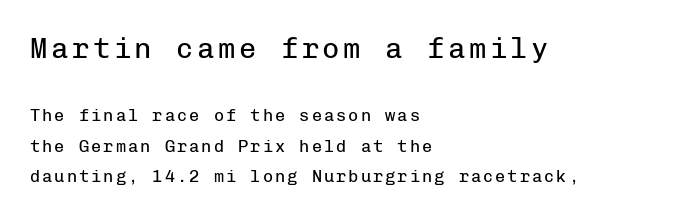
The space beneath each line is pristine and unruled. Which of the two is more prominent by size? The first, at the top. These glyphs show unthickened strokes, regular width or finer. Monospaced: the letters line up in strict vertical columns. Ascenders rise straight up at ninety degrees. Line starts are locked; line ends wander.
